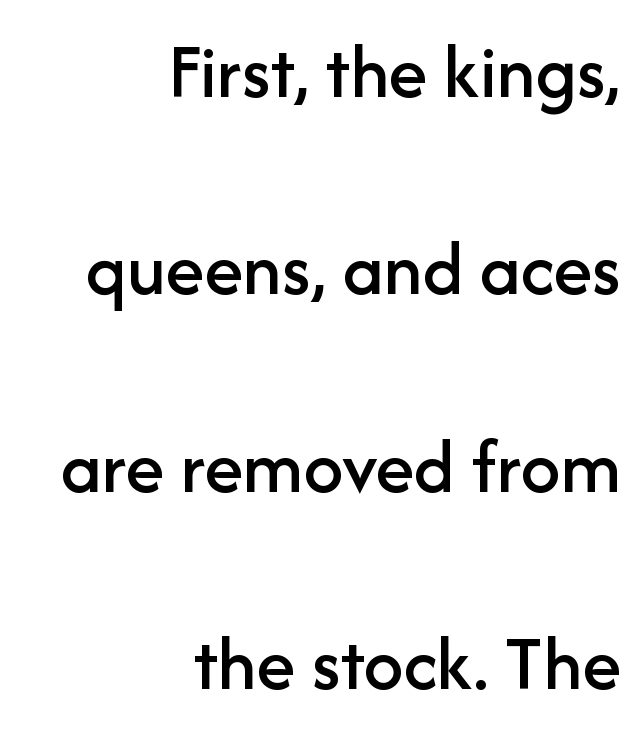
{"serif": "no", "italic": "no", "width": "normal", "stroke_contrast": "low", "x_height": "medium", "monospaced": "no", "underline": "no", "align": "right", "line_spacing": "loose", "line_spacing_ratio": 2.5, "letter_spacing": "normal", "letter_spacing_em": 0.0, "glyph_px": 79}
